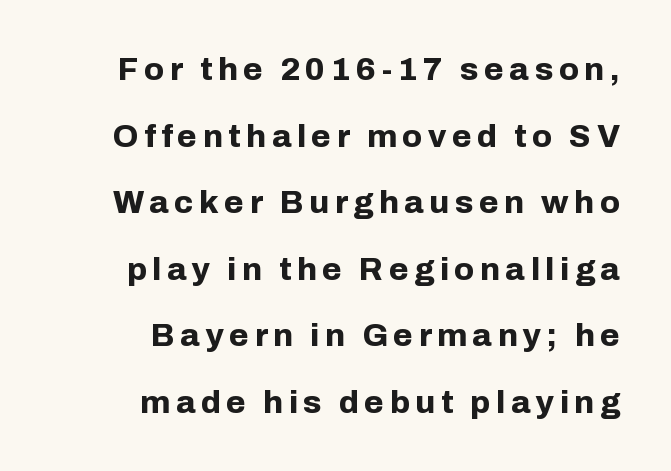
Q: Is the text bold? A: Yes.
Q: Is the text italic (slanted)? A: No, it is upright.
Q: Is the typeface a serif or a sans-serif typeface? A: Sans-serif.
Q: Is the text underlined? A: No.
Q: How is the paragraph aligned? A: Right-aligned.
Q: Is the spacing between lines tight, normal or loose? A: Loose.
Q: Width (condensed, normal, or wide)? A: Normal.
Q: Stroke contrast? A: Low.
Q: x-height? A: Medium.
Q: Monospaced? A: No.
